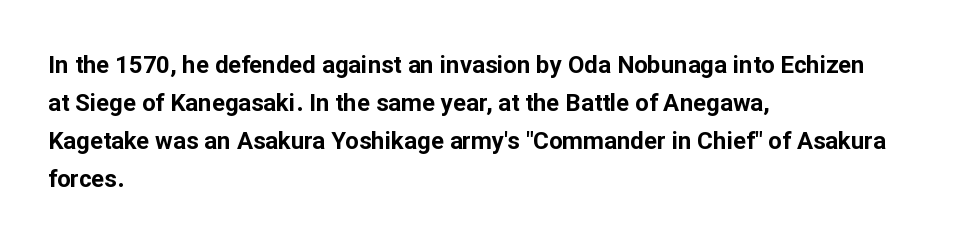
{"italic": "no", "bold": "yes", "underline": "no", "align": "left", "line_spacing": "normal", "line_spacing_ratio": 1.59, "letter_spacing": "normal", "letter_spacing_em": 0.0, "glyph_px": 24}
